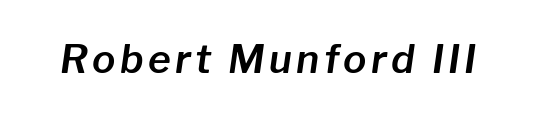
Q: Is the text italic (slanted)? A: Yes, it leans right by about 8 degrees.
Q: Is the text underlined? A: No.
Q: Width (condensed, normal, or wide)? A: Normal.
Q: Stroke contrast? A: Low.
Q: x-height? A: Medium.
Q: Monospaced? A: No.
